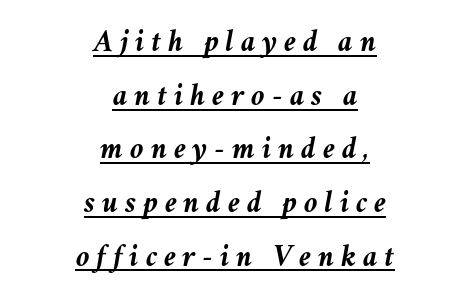
Q: Is the text bold? A: Yes.
Q: Is the text italic (slanted)? A: Yes, it leans right by about 11 degrees.
Q: Is the text underlined? A: Yes.
Q: How is the paragraph aligned? A: Centered.
Q: Is the spacing between letters normal or unusually wide? A: Unusually wide.
Q: Width (condensed, normal, or wide)? A: Normal.
Q: Stroke contrast? A: Medium.
Q: x-height? A: Medium.
Q: Monospaced? A: No.
